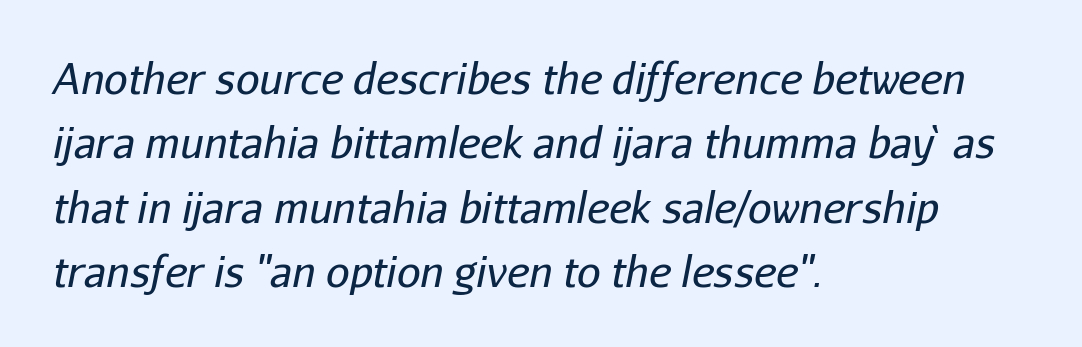
{"italic": "yes", "lean": "right", "slant_degrees": 11, "bold": "no", "weight": "regular", "width": "normal", "stroke_contrast": "low", "x_height": "medium", "monospaced": "no", "underline": "no", "align": "left", "line_spacing": "normal", "line_spacing_ratio": 1.53, "letter_spacing": "normal", "letter_spacing_em": 0.0, "glyph_px": 42}
